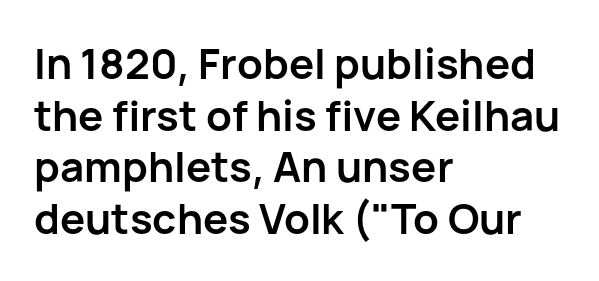
The image shows 42 px semibold sans-serif type, upright; set left-aligned, line spacing 1.23x, normal letter spacing, not underlined; low stroke contrast and a medium x-height.
